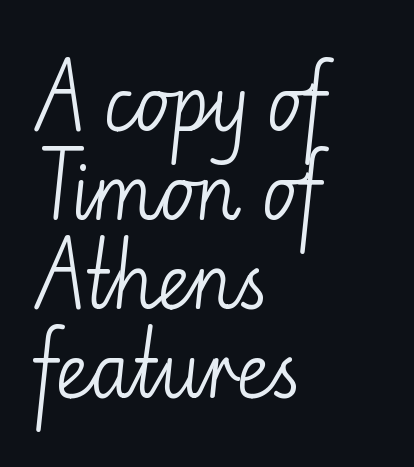
Inter-character spacing is left at the font's built-in metrics. Glance below the letters and you will spot only blank space. A quiet, ordinary-to-light weight characterises the typeface. The lines in this sample share a left origin and differ only in where they stop. Does the type have serifs? No, each stem ends abruptly.
